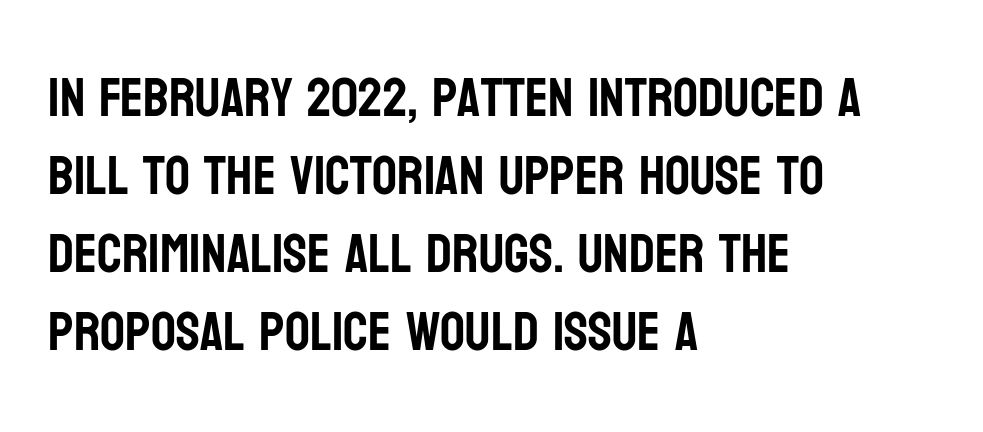
{"serif": "no", "italic": "no", "width": "condensed", "stroke_contrast": "low", "x_height": "large", "monospaced": "no", "underline": "no", "align": "left", "line_spacing": "normal", "line_spacing_ratio": 1.42, "letter_spacing": "normal", "letter_spacing_em": 0.0, "glyph_px": 55}
